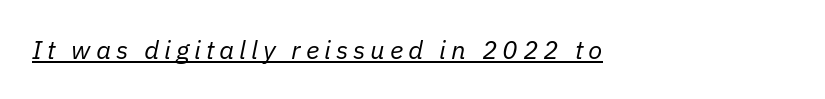
The image shows 26 px text type, italic (leaning right); set left-aligned, underlined.
